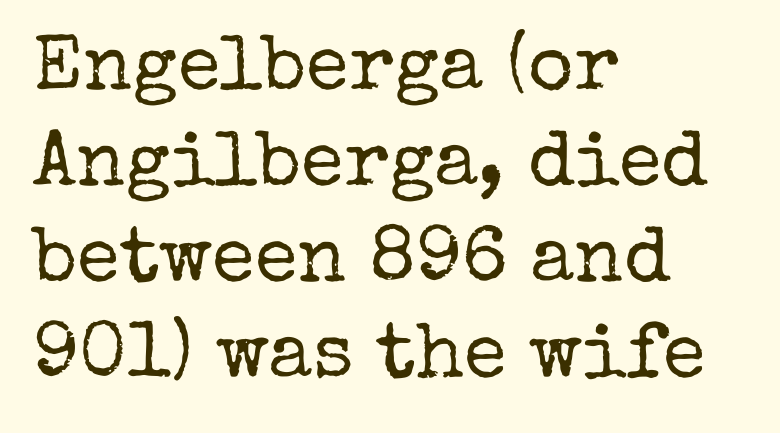
Q: Is the text bold? A: No.
Q: Is the text italic (slanted)? A: No, it is upright.
Q: Is the typeface a serif or a sans-serif typeface? A: Serif.
Q: Is the text underlined? A: No.
Q: How is the paragraph aligned? A: Left-aligned.
Q: Is the spacing between letters normal or unusually wide? A: Normal.
Q: Width (condensed, normal, or wide)? A: Normal.
Q: Stroke contrast? A: Low.
Q: x-height? A: Medium.
Q: Monospaced? A: No.
